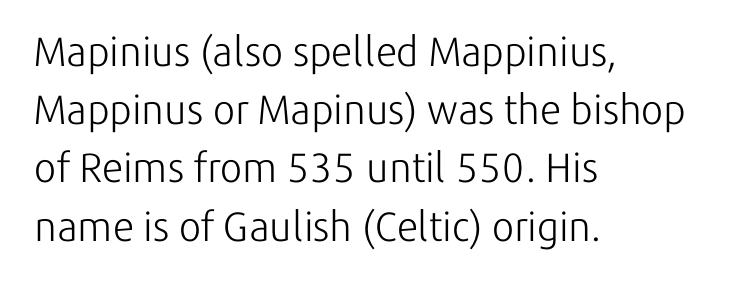
The image shows 41 px light sans-serif type, upright; set left-aligned, normal line spacing (1.42x), normal letter spacing, not underlined; low stroke contrast and a medium x-height.
